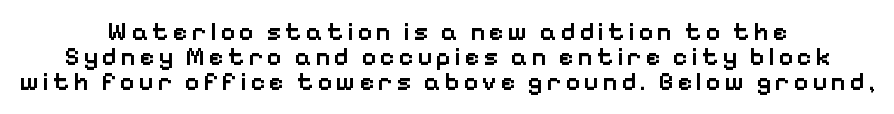
Quick note: not italic, upright. The glyphs have the mass of a demibold cut, below bold. The passage shown is not underscored anywhere. Honestly, the rows look squashed on top of each other.
